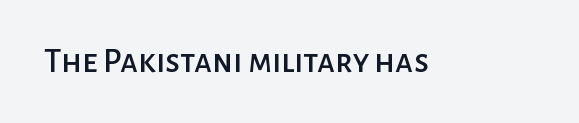
{"serif": "no", "italic": "no", "width": "normal", "stroke_contrast": "low", "x_height": "medium", "monospaced": "no", "underline": "no", "letter_spacing": "normal", "letter_spacing_em": 0.0, "glyph_px": 35}
